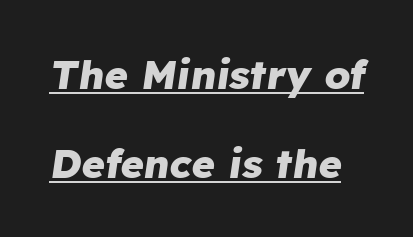
Q: Is the text bold? A: Yes.
Q: Is the text italic (slanted)? A: Yes, it leans right by about 8 degrees.
Q: Is the text underlined? A: Yes.
Q: Is the spacing between letters normal or unusually wide? A: Normal.
Q: Is the spacing between lines tight, normal or loose? A: Loose.
Q: Width (condensed, normal, or wide)? A: Normal.
Q: Stroke contrast? A: Low.
Q: x-height? A: Medium.
Q: Monospaced? A: No.
